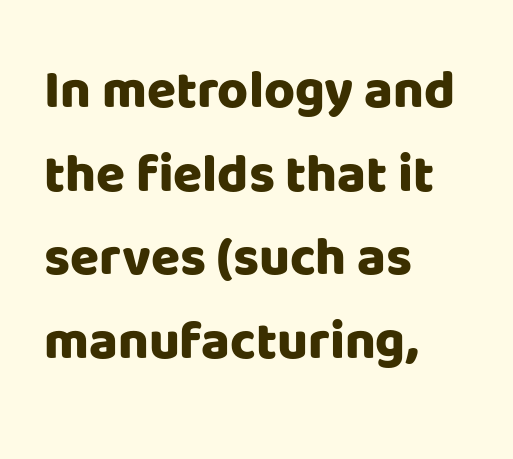
The image shows 53 px heavy sans-serif type, upright; set left-aligned, normal line spacing (1.58x), normal letter spacing, not underlined; low stroke contrast and a large x-height.
